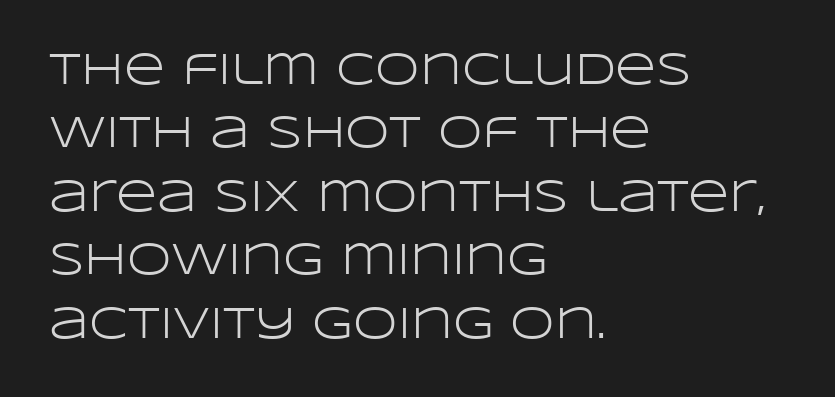
Q: Is the text bold? A: No.
Q: Is the text italic (slanted)? A: No, it is upright.
Q: Is the typeface a serif or a sans-serif typeface? A: Sans-serif.
Q: Is the text underlined? A: No.
Q: How is the paragraph aligned? A: Left-aligned.
Q: Is the spacing between letters normal or unusually wide? A: Normal.
Q: Is the spacing between lines tight, normal or loose? A: Normal.
Q: Width (condensed, normal, or wide)? A: Wide.
Q: Stroke contrast? A: Low.
Q: x-height? A: Large.
Q: Monospaced? A: No.
